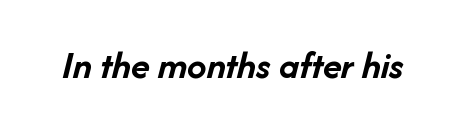
The image shows 39 px semibold type, italic (leaning right); set normal letter spacing, not underlined; low stroke contrast and a medium x-height.
